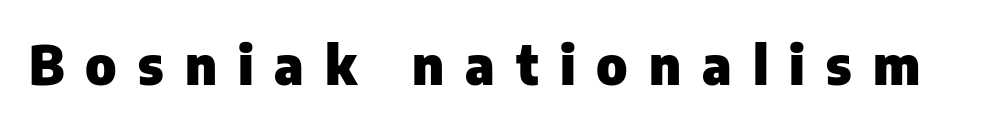
The image shows 54 px heavy sans-serif type, upright; set unusually wide letter spacing (+0.39 em), not underlined; low stroke contrast and a medium x-height.
